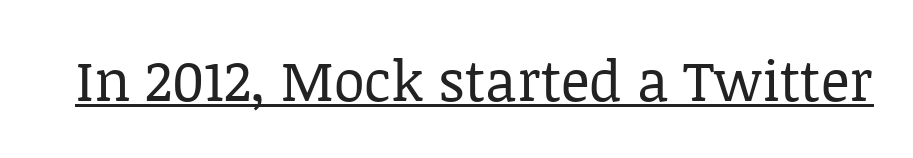
{"serif": "yes", "italic": "no", "bold": "no", "weight": "regular", "width": "normal", "stroke_contrast": "low", "x_height": "large", "monospaced": "no", "underline": "yes", "letter_spacing": "normal", "letter_spacing_em": 0.0, "glyph_px": 56}
